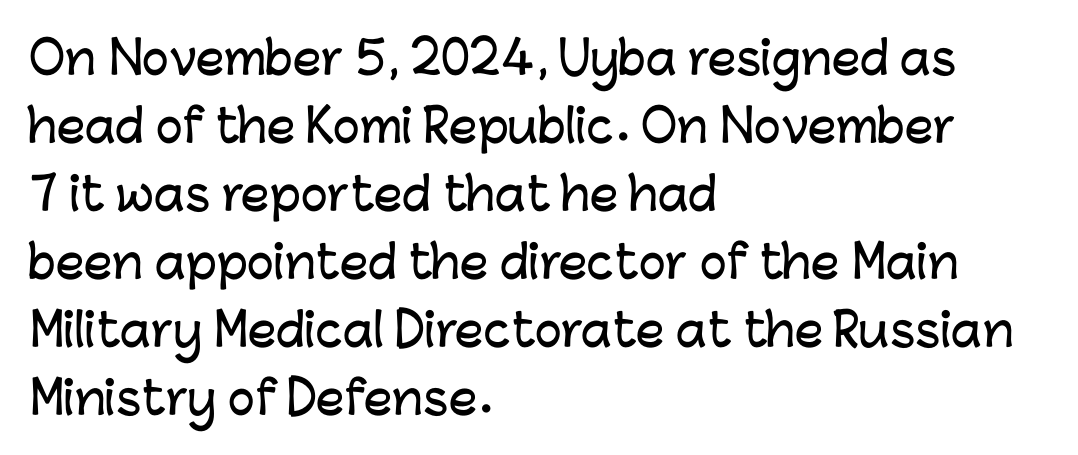
The image shows 45 px sans-serif type, upright; set left-aligned, normal line spacing (1.51x), normal letter spacing, not underlined; low stroke contrast and a medium x-height.
